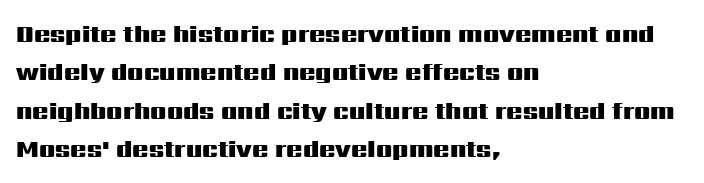
{"italic": "no", "bold": "yes", "underline": "no", "align": "left", "line_spacing": "normal", "line_spacing_ratio": 1.6, "letter_spacing": "normal", "letter_spacing_em": 0.0, "glyph_px": 24}
